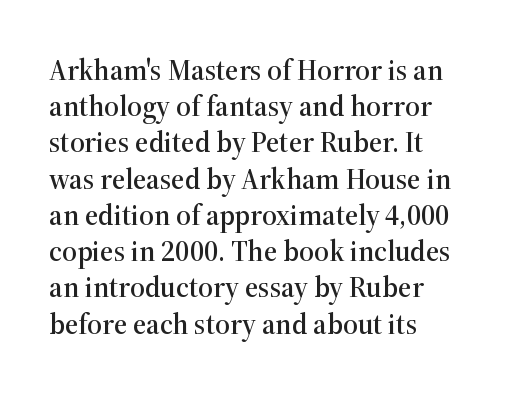
The rendering shows small feet on the letterforms — a serif design. The leading is moderate, giving the passage an even texture. The rendering keeps characters at their native spacing. Ordinary non-slanted type is in use. The paragraph shown leans on its left margin.
